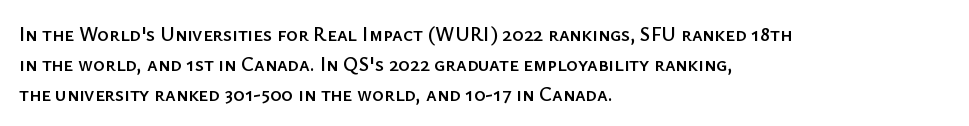
Notice how descenders clear the ascenders below comfortably — that's standard leading. In terms of letterspacing, this is plain default setting. Descender tails drop into unmarked territory. Layout note: lines flush left. The typography opts for an upright posture over an oblique one.
